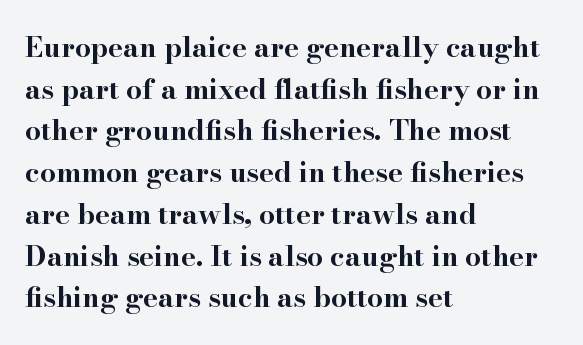
{"serif": "yes", "italic": "no", "bold": "yes", "weight": "bold", "width": "wide", "stroke_contrast": "high", "x_height": "small", "monospaced": "no", "underline": "no", "align": "left", "line_spacing": "normal", "line_spacing_ratio": 1.49, "letter_spacing": "normal", "letter_spacing_em": 0.0, "glyph_px": 28}
